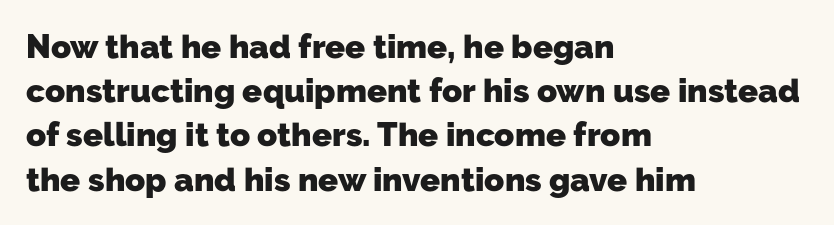
{"serif": "no", "bold": "yes", "weight": "heavy", "width": "normal", "stroke_contrast": "low", "x_height": "medium", "monospaced": "no", "underline": "no", "align": "left", "line_spacing": "normal", "line_spacing_ratio": 1.34, "letter_spacing": "normal", "letter_spacing_em": 0.0, "glyph_px": 33}
